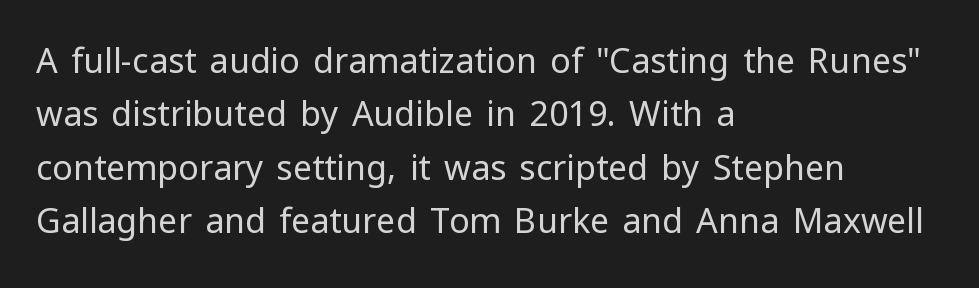
{"serif": "no", "italic": "no", "bold": "no", "weight": "regular", "width": "normal", "stroke_contrast": "low", "x_height": "medium", "monospaced": "no", "underline": "no", "align": "left", "line_spacing": "normal", "line_spacing_ratio": 1.57, "letter_spacing": "normal", "letter_spacing_em": 0.0, "glyph_px": 34}
